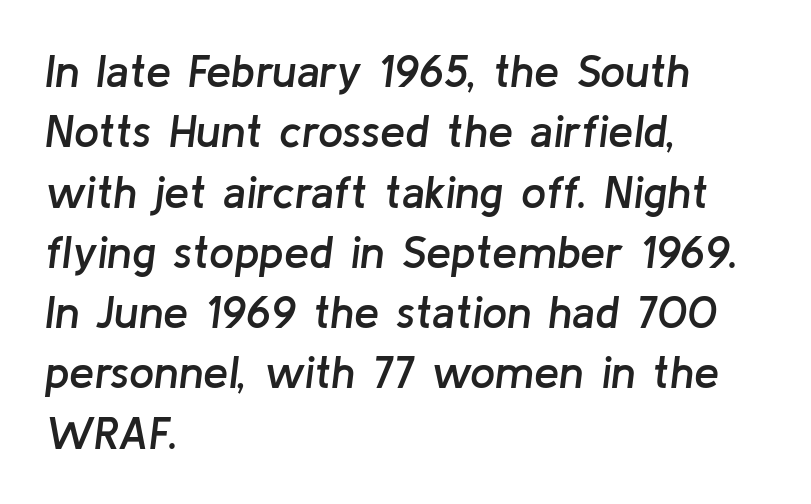
How are the letters spaced? Ordinarily, with no added tracking. Compared with ordinary roman type, these characters are visibly tilted. I'd describe the lettering as semibold — firm but not a full bold. Character widths vary here, with narrow letters taking less room than wide ones. Type without underlining. Vertically, the passage feels balanced, rows spaced as you'd expect.
